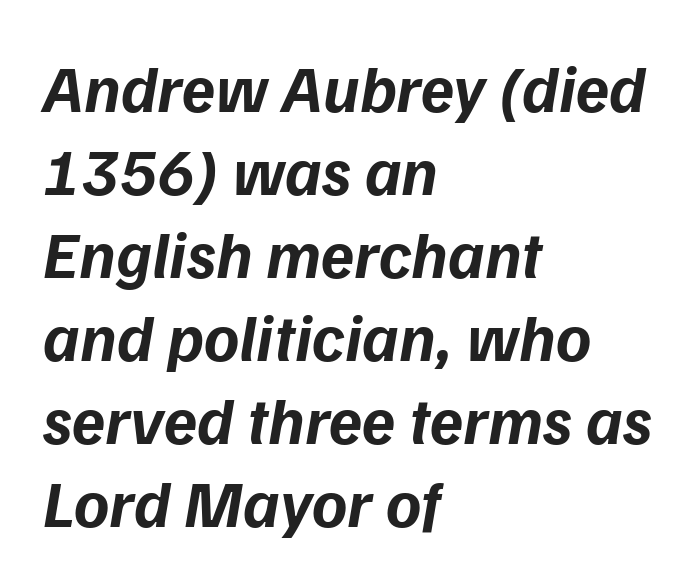
The rendering anchors every line to the left-hand side. This is oblique type, the kind used for emphasis or titles. Character widths vary here, with narrow letters taking less room than wide ones. The zone under the glyphs is completely vacant. I'd describe the lettering as bold — thick and assertive. Between one letter and the next there's only the usual sliver of space.
